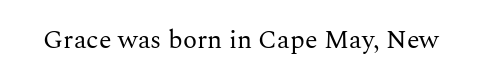
The image shows 26 px text type, upright; set normal letter spacing, not underlined.
